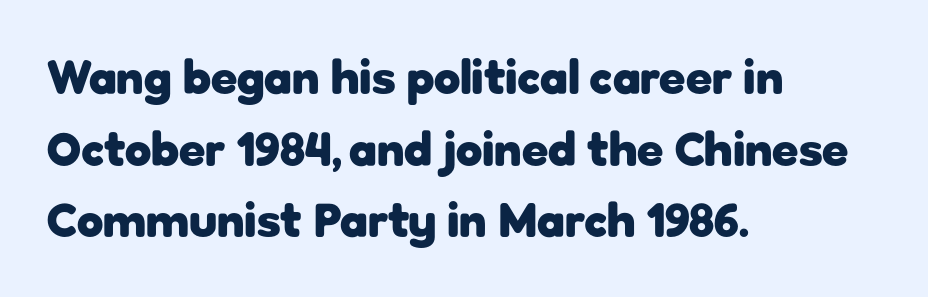
The image shows 48 px heavy sans-serif type, upright; set left-aligned, normal line spacing (1.49x), normal letter spacing, not underlined; low stroke contrast and a medium x-height.
